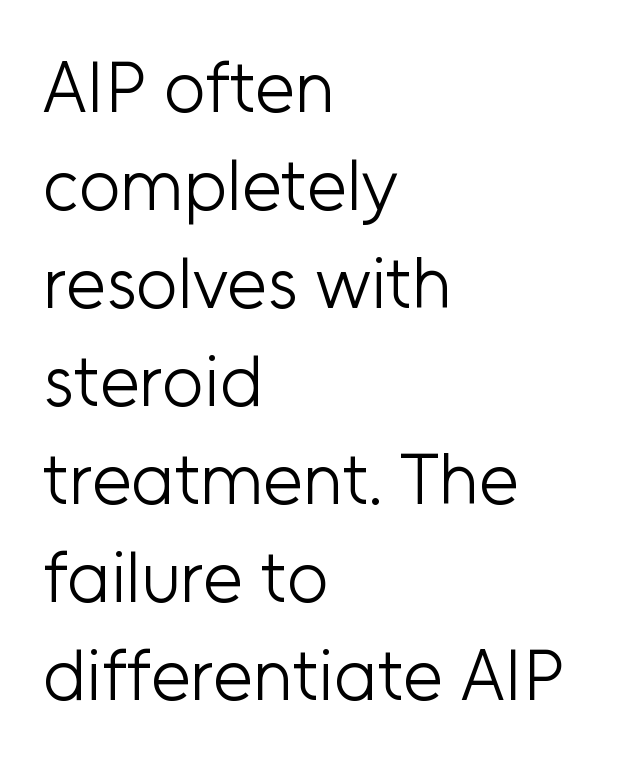
Q: Is the text bold? A: No.
Q: Is the text italic (slanted)? A: No, it is upright.
Q: Is the typeface a serif or a sans-serif typeface? A: Sans-serif.
Q: Is the text underlined? A: No.
Q: How is the paragraph aligned? A: Left-aligned.
Q: Is the spacing between letters normal or unusually wide? A: Normal.
Q: Is the spacing between lines tight, normal or loose? A: Normal.
Q: Width (condensed, normal, or wide)? A: Normal.
Q: Stroke contrast? A: Low.
Q: x-height? A: Medium.
Q: Monospaced? A: No.
